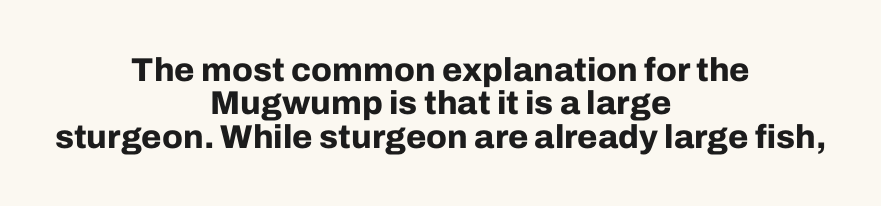
Q: Is the text bold? A: Yes.
Q: Is the text italic (slanted)? A: No, it is upright.
Q: Is the typeface a serif or a sans-serif typeface? A: Sans-serif.
Q: Is the text underlined? A: No.
Q: How is the paragraph aligned? A: Centered.
Q: Is the spacing between letters normal or unusually wide? A: Normal.
Q: Is the spacing between lines tight, normal or loose? A: Tight.
Q: Width (condensed, normal, or wide)? A: Normal.
Q: Stroke contrast? A: Low.
Q: x-height? A: Medium.
Q: Monospaced? A: No.
